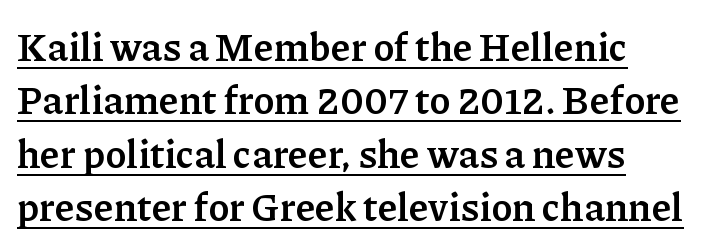
The letterforms sit shoulder to shoulder at normal distance. The leading is moderate, giving the passage an even texture. Emphasis by weight is at full strength: bold. Proportional: the letters do not fall into vertical columns.
